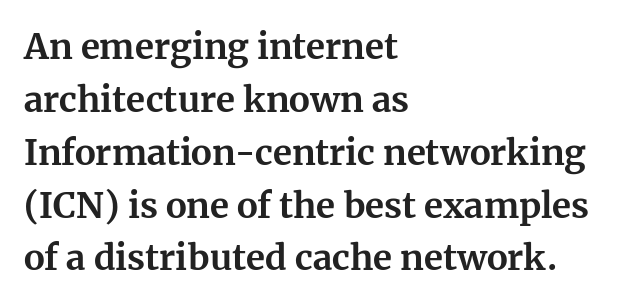
Q: Is the text bold? A: Yes.
Q: Is the text italic (slanted)? A: No, it is upright.
Q: Is the typeface a serif or a sans-serif typeface? A: Serif.
Q: Is the text underlined? A: No.
Q: How is the paragraph aligned? A: Left-aligned.
Q: Is the spacing between letters normal or unusually wide? A: Normal.
Q: Is the spacing between lines tight, normal or loose? A: Normal.
Q: Width (condensed, normal, or wide)? A: Normal.
Q: Stroke contrast? A: Medium.
Q: x-height? A: Medium.
Q: Monospaced? A: No.
